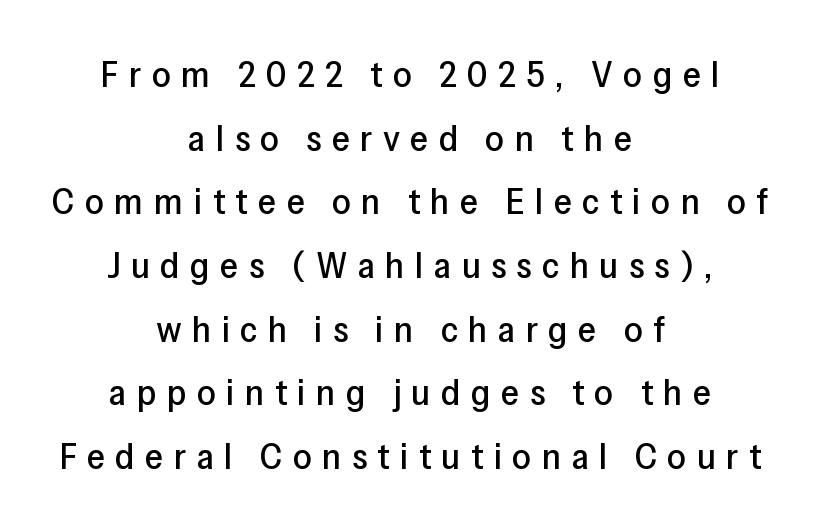
The glyphs are unaccompanied by any horizontal stroke below them. Is there any slant? The stems are plumb. If you folded the block vertically in half, each line would mirror itself in length. The passage shown has open, widely tracked lettering throughout. The face used here is a sans, in the tradition of grotesques and geometrics. Is this a fixed-width face? No — the glyphs have proportional, varying widths.
